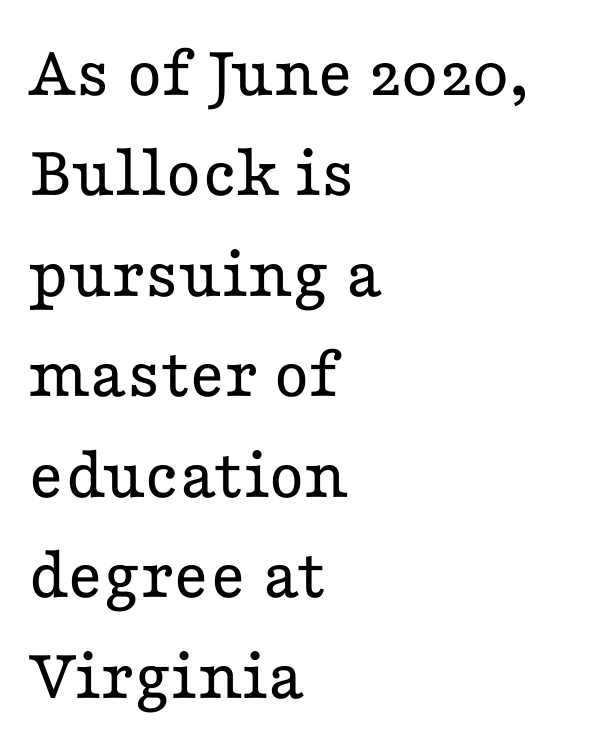
The image shows 75 px regular-weight, wide serif type, upright; set left-aligned, normal line spacing (1.34x), normal letter spacing, not underlined; low stroke contrast and a medium x-height.
